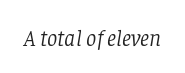
The image shows 23 px text type, italic (leaning right); set normal letter spacing, not underlined.
